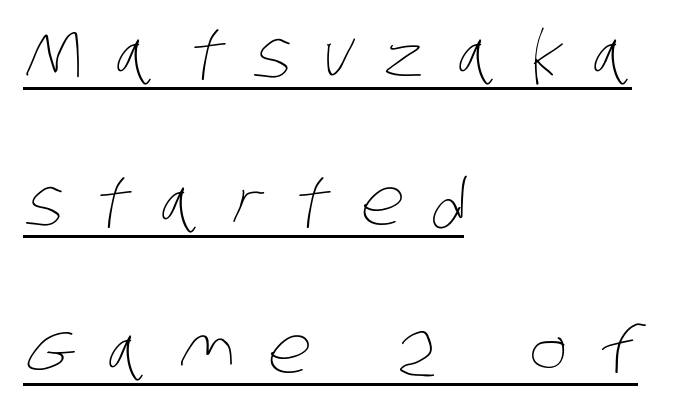
{"bold": "no", "weight": "thin", "width": "condensed", "stroke_contrast": "low", "x_height": "large", "monospaced": "no", "underline": "yes", "align": "left", "line_spacing": "loose", "line_spacing_ratio": 2.31, "letter_spacing": "wide", "letter_spacing_em": 0.48, "glyph_px": 64}
